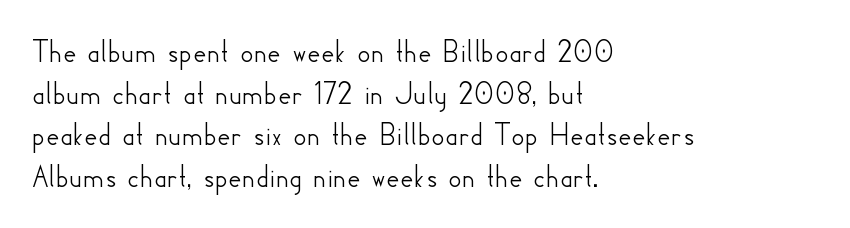
The image shows 33 px sans-serif type, upright; set left-aligned, normal line spacing (1.26x), normal letter spacing, not underlined; low stroke contrast and a small x-height.
